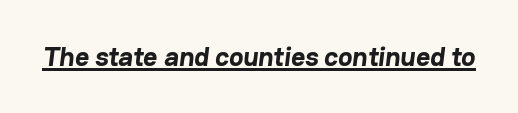
The image shows 27 px bold type; set normal letter spacing, underlined.
